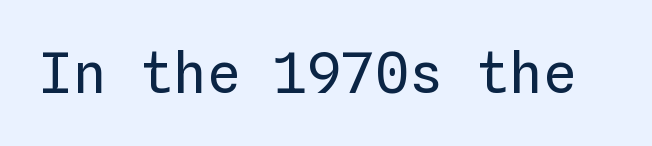
{"italic": "no", "bold": "no", "weight": "regular", "width": "normal", "stroke_contrast": "low", "x_height": "medium", "monospaced": "yes", "underline": "no", "letter_spacing": "normal", "letter_spacing_em": 0.0, "glyph_px": 56}
